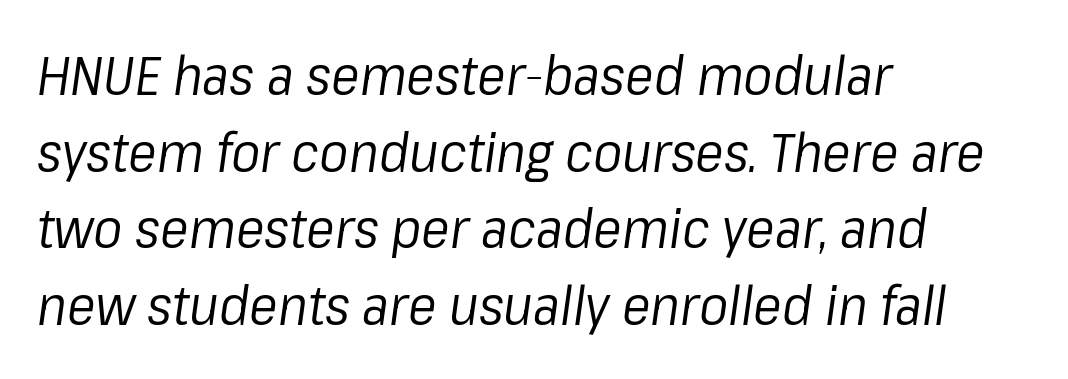
Bare-footed words on every line. Horizontally, the lines are justified to the leading edge only. The lines sit at an ordinary, default distance from one another. The axis of the letterforms is tilted away from vertical.
